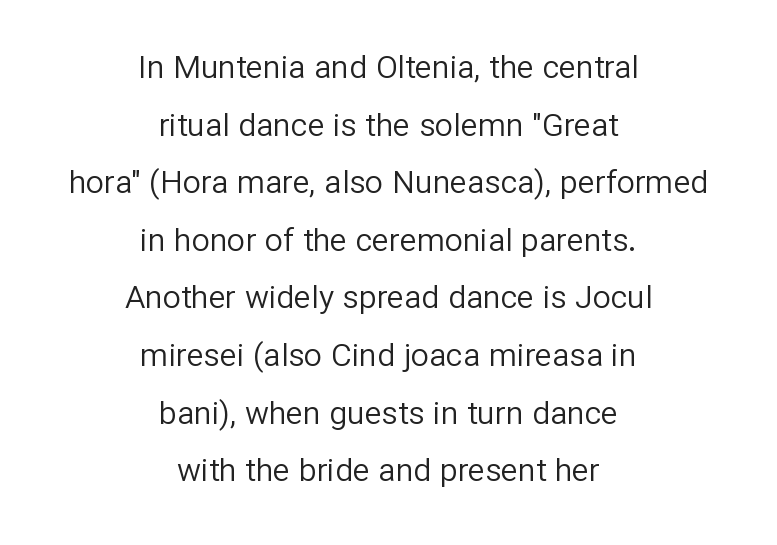
Here the glyphs are tracked normally, forming tight word shapes. Neither beginnings nor endings align; midpoints do. The designer went with a sans here, leaving each stem footless. This sample uses an upright cut, with every glyph sitting square on the baseline. This sample has the flowing, uneven cadence of proportional lettering.
